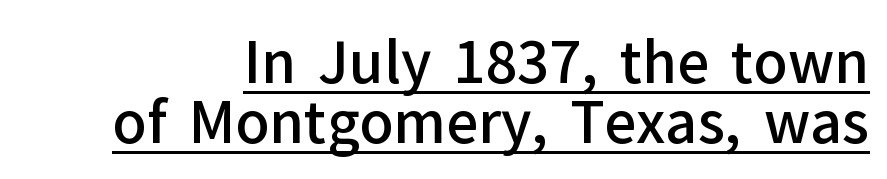
The block of text is dense from top to bottom, with scant space between rows. Observe the absence of serifs on each vertical stroke in this sample. I'd describe the lettering as semibold — firm but not a full bold. Tall strokes in this sample are plumb rather than angled. Looks like regular typesetting: each glyph gets only the width it needs.
